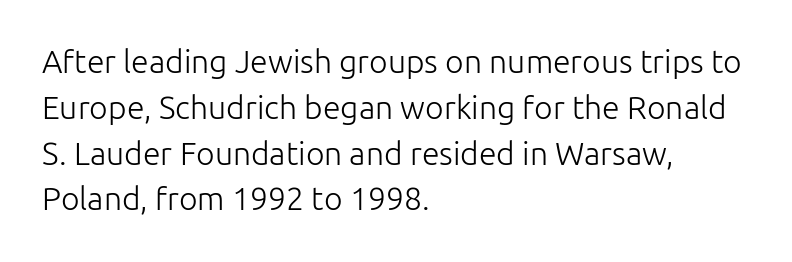
Standard letterfit; no display-style spreading of the glyphs. On a weight scale, this lands at 450 or below. The glyphs in this specimen are sans serif. Each letter keeps its own natural width here, so spacing adapts to shape. The glyphs are unaccompanied by any horizontal stroke below them.
